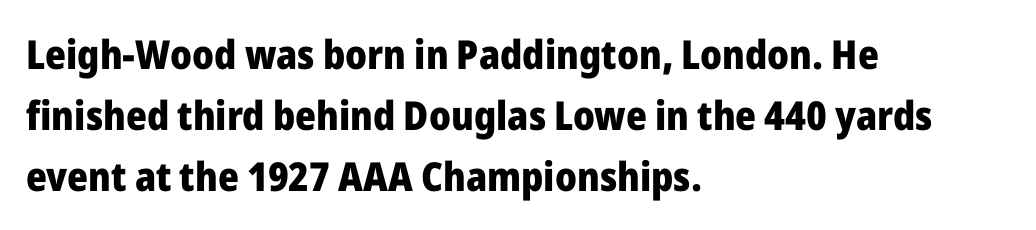
{"serif": "no", "italic": "no", "bold": "yes", "weight": "heavy", "width": "normal", "stroke_contrast": "low", "x_height": "medium", "monospaced": "no", "underline": "no", "align": "left", "line_spacing": "normal", "line_spacing_ratio": 1.53, "letter_spacing": "normal", "letter_spacing_em": 0.0, "glyph_px": 40}
